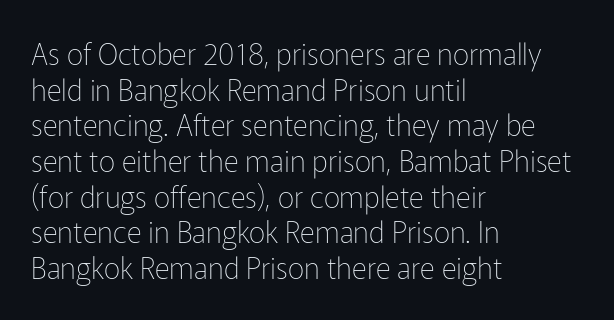
{"serif": "no", "italic": "no", "bold": "no", "weight": "thin", "width": "normal", "stroke_contrast": "low", "x_height": "medium", "monospaced": "no", "underline": "no", "align": "left", "line_spacing_ratio": 1.23, "letter_spacing": "normal", "letter_spacing_em": 0.0, "glyph_px": 29}
